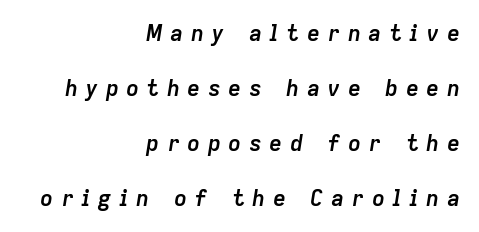
{"italic": "yes", "lean": "right", "slant_degrees": 9, "bold": "yes", "underline": "no", "align": "right", "line_spacing": "loose", "line_spacing_ratio": 2.5, "letter_spacing": "wide", "letter_spacing_em": 0.33, "glyph_px": 22}
